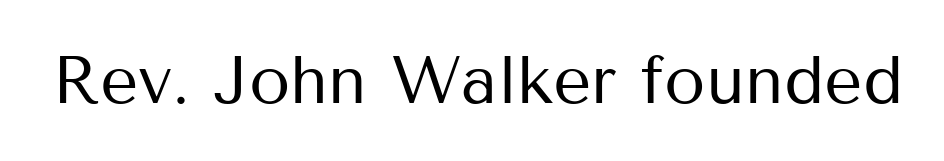
The image shows 67 px regular-weight sans-serif type, upright; set normal letter spacing, not underlined; medium stroke contrast and a medium x-height.
